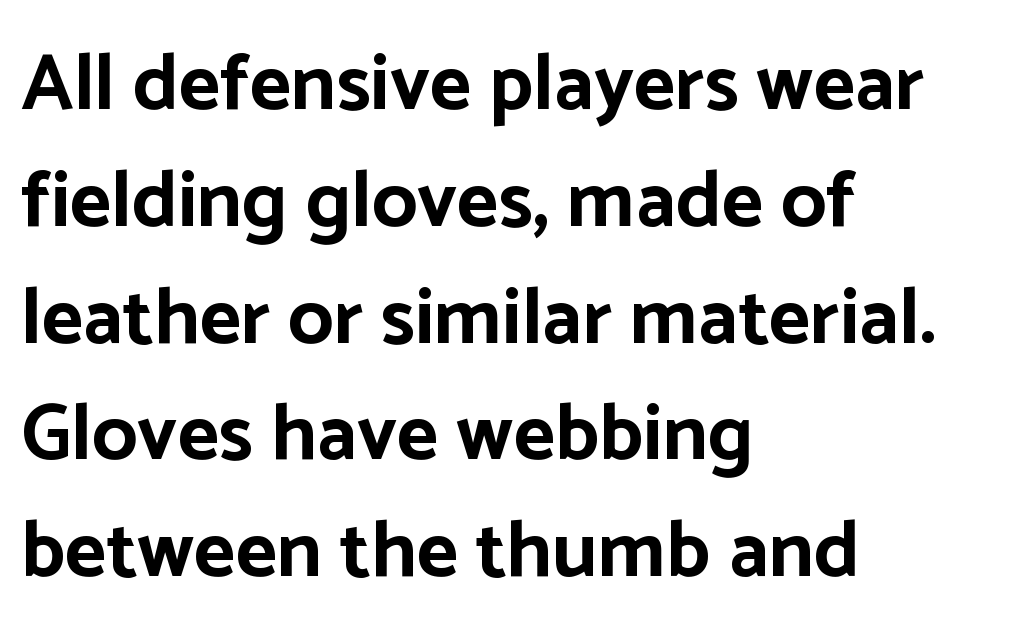
Stroke terminals: plain, sans-serif. The glyphs are unaccompanied by any horizontal stroke below them. How would I describe the line gaps? Plain and ordinary. Characters remain perfectly vertical along every line.
